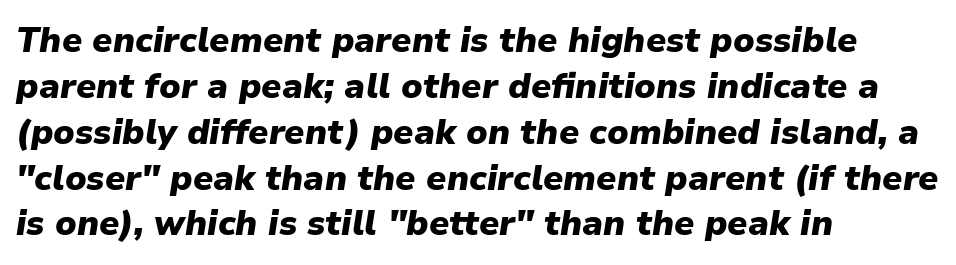
{"italic": "yes", "lean": "right", "slant_degrees": 9, "bold": "yes", "weight": "heavy", "width": "normal", "stroke_contrast": "low", "x_height": "medium", "monospaced": "no", "underline": "no", "align": "left", "line_spacing": "normal", "line_spacing_ratio": 1.31, "letter_spacing": "normal", "letter_spacing_em": 0.0, "glyph_px": 35}
